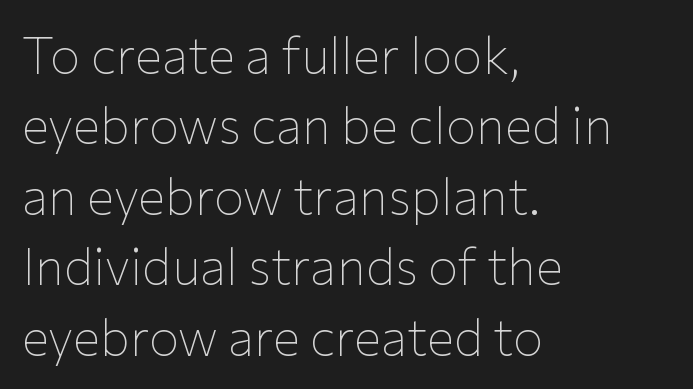
Q: Is the text bold? A: No.
Q: Is the text italic (slanted)? A: No, it is upright.
Q: Is the typeface a serif or a sans-serif typeface? A: Sans-serif.
Q: Is the text underlined? A: No.
Q: How is the paragraph aligned? A: Left-aligned.
Q: Is the spacing between letters normal or unusually wide? A: Normal.
Q: Is the spacing between lines tight, normal or loose? A: Normal.
Q: Width (condensed, normal, or wide)? A: Normal.
Q: Stroke contrast? A: Low.
Q: x-height? A: Medium.
Q: Monospaced? A: No.
